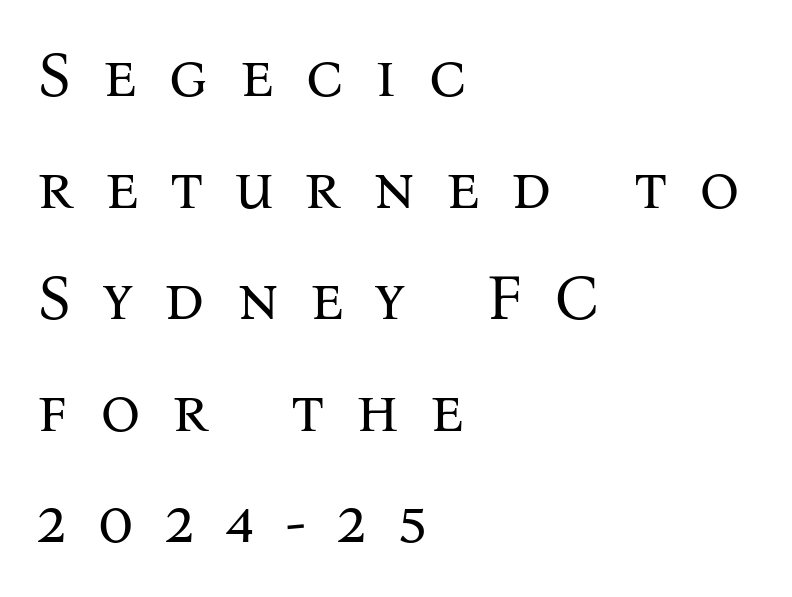
Q: Is the text bold? A: No.
Q: Is the text italic (slanted)? A: No, it is upright.
Q: Is the typeface a serif or a sans-serif typeface? A: Serif.
Q: Is the text underlined? A: No.
Q: How is the paragraph aligned? A: Left-aligned.
Q: Is the spacing between letters normal or unusually wide? A: Unusually wide.
Q: Width (condensed, normal, or wide)? A: Normal.
Q: Stroke contrast? A: Medium.
Q: x-height? A: Medium.
Q: Monospaced? A: No.
